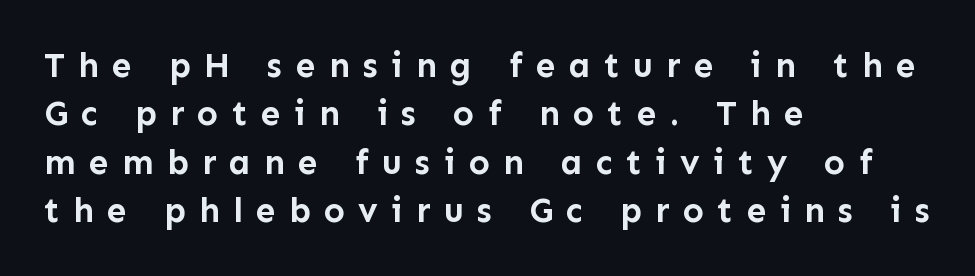
Vertical strokes here are truly vertical. In terms of leading, this rendering sits right in the middle. Proportional: the letters do not fall into vertical columns. The string is rendered with underlining switched off. Short note: letters widely spaced.
